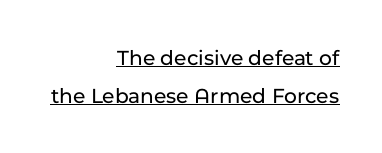
Between one letter and the next there's only the usual sliver of space. The sample's only ornament is a line tracing under the words. Casual observation: everything's shoved over to the right. This sample uses an upright cut, with every glyph sitting square on the baseline.
